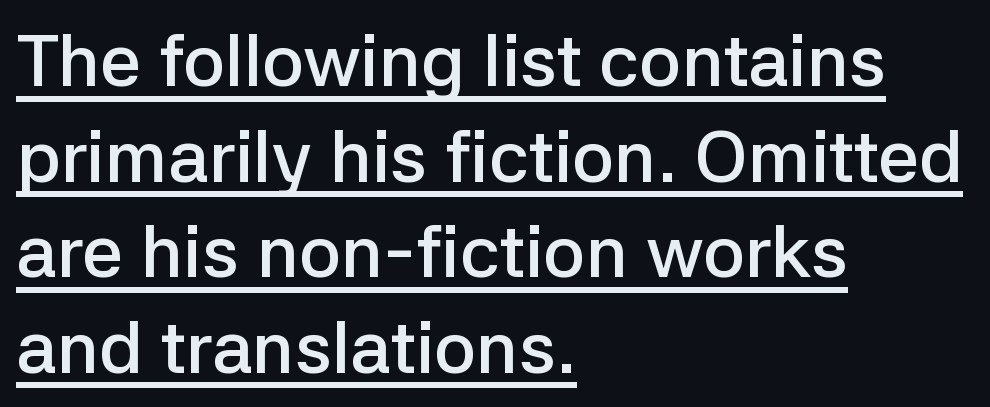
Q: Is the text bold? A: Semi-bold.
Q: Is the text italic (slanted)? A: No, it is upright.
Q: Is the typeface a serif or a sans-serif typeface? A: Sans-serif.
Q: Is the text underlined? A: Yes.
Q: How is the paragraph aligned? A: Left-aligned.
Q: Is the spacing between letters normal or unusually wide? A: Normal.
Q: Is the spacing between lines tight, normal or loose? A: Normal.
Q: Width (condensed, normal, or wide)? A: Normal.
Q: Stroke contrast? A: Low.
Q: x-height? A: Medium.
Q: Monospaced? A: No.
